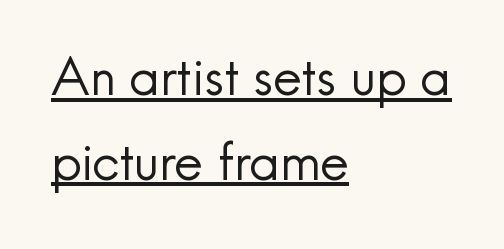
Q: Is the text bold? A: No.
Q: Is the text italic (slanted)? A: No, it is upright.
Q: Is the typeface a serif or a sans-serif typeface? A: Sans-serif.
Q: Is the text underlined? A: Yes.
Q: How is the paragraph aligned? A: Left-aligned.
Q: Is the spacing between letters normal or unusually wide? A: Normal.
Q: Is the spacing between lines tight, normal or loose? A: Normal.
Q: Width (condensed, normal, or wide)? A: Normal.
Q: x-height? A: Small.
Q: Monospaced? A: No.
